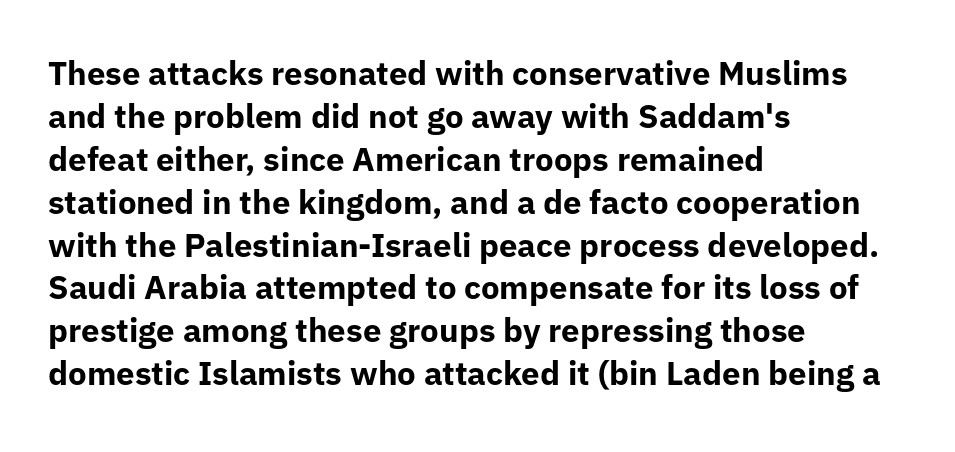
{"serif": "no", "italic": "no", "bold": "yes", "weight": "bold", "width": "normal", "stroke_contrast": "low", "x_height": "medium", "monospaced": "no", "underline": "no", "align": "left", "line_spacing": "normal", "line_spacing_ratio": 1.3, "letter_spacing": "normal", "letter_spacing_em": 0.0, "glyph_px": 33}
